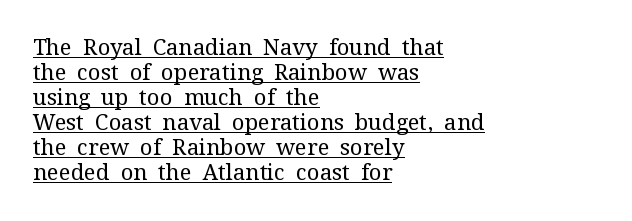
No extra ink here — the face is not bold. Glyph-to-glyph distance matches everyday printed text. Glance below the letters and you will spot a drawn line. The paragraph shown leans on its left margin. Vertically, the passage feels compressed, each row crowding the next. No italicization has been applied; the sample stays upright.
